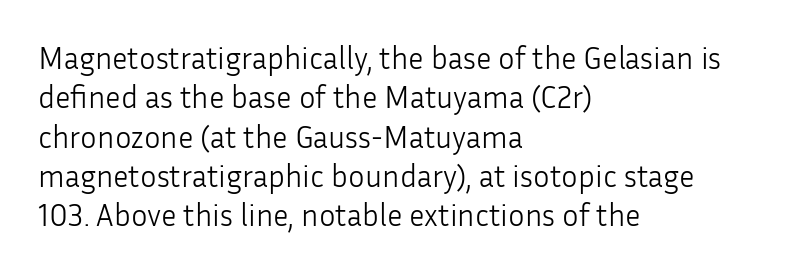
The leading is moderate, giving the passage an even texture. Notice how the passage keeps a crisp vertical edge on the left only. Ascenders rise straight up at ninety degrees. This rendering features lettering with no underline. Does the type have serifs? No, each stem ends abruptly. The letters advance in unequal steps, a hallmark of proportional type.
